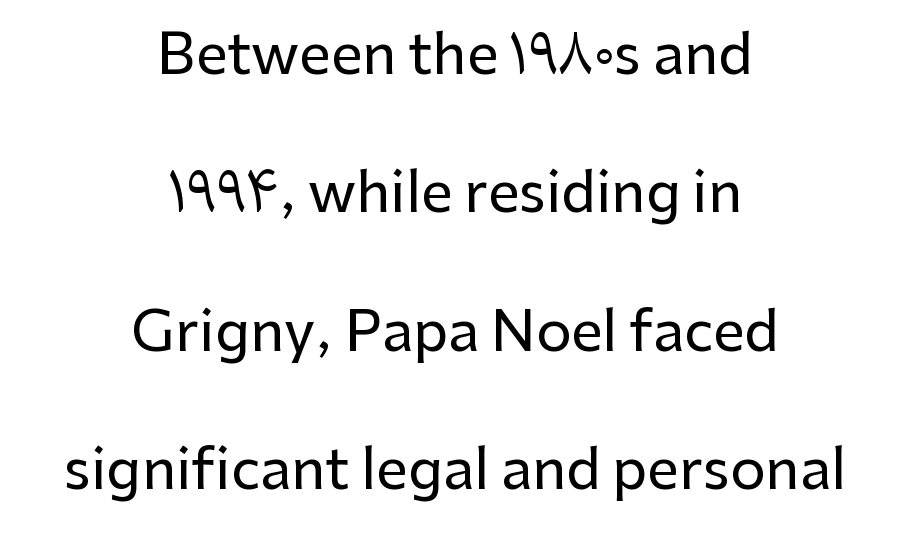
The image shows 56 px sans-serif type, upright; set centered, loose line spacing (2.47x), normal letter spacing, not underlined; low stroke contrast and a medium x-height.
